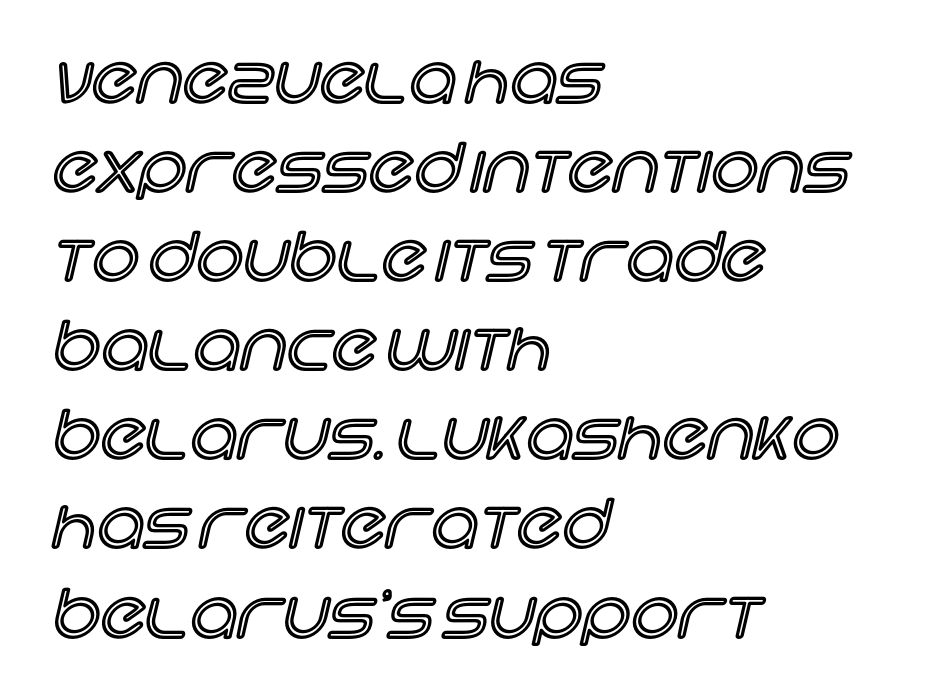
{"width": "normal", "x_height": "large", "monospaced": "no", "underline": "no", "align": "left", "line_spacing": "normal", "line_spacing_ratio": 1.35, "letter_spacing": "normal", "letter_spacing_em": 0.0, "glyph_px": 66}
